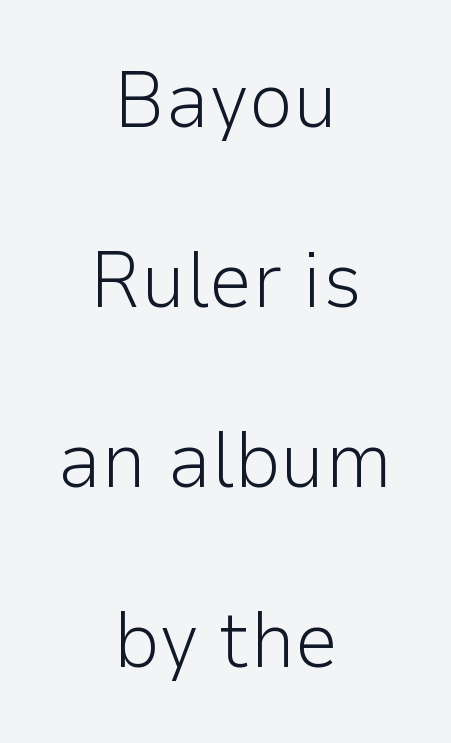
{"serif": "no", "italic": "no", "bold": "no", "weight": "light", "width": "normal", "stroke_contrast": "low", "x_height": "medium", "monospaced": "no", "underline": "no", "align": "center", "line_spacing": "loose", "line_spacing_ratio": 2.28, "letter_spacing": "normal", "letter_spacing_em": 0.0, "glyph_px": 79}
